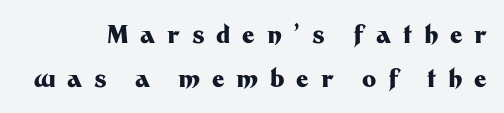
The image shows 24 px bold type, upright; set line spacing 1.82x, unusually wide letter spacing (+0.49 em), not underlined.
